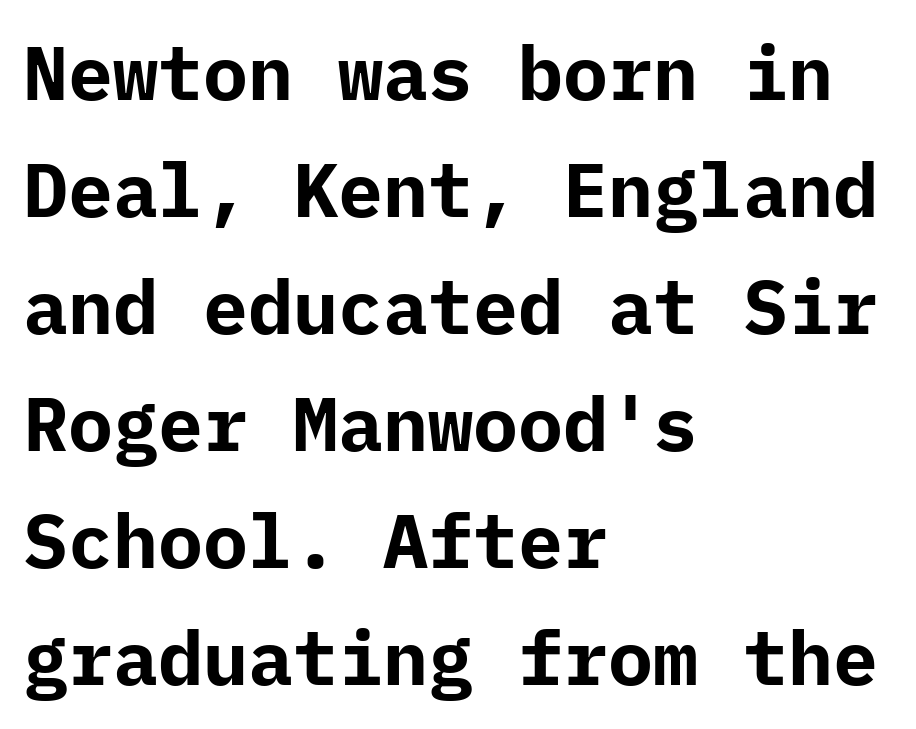
{"serif": "no", "italic": "no", "bold": "yes", "weight": "bold", "width": "normal", "stroke_contrast": "low", "x_height": "medium", "underline": "no", "align": "left", "line_spacing": "normal", "line_spacing_ratio": 1.56, "letter_spacing": "normal", "letter_spacing_em": 0.0, "glyph_px": 75}
